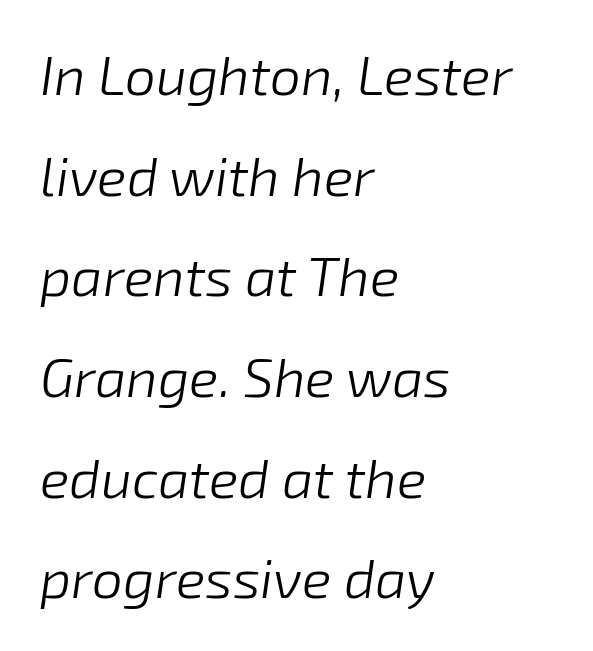
Q: Is the text bold? A: No.
Q: Is the text italic (slanted)? A: Yes, it leans right by about 8 degrees.
Q: Is the text underlined? A: No.
Q: How is the paragraph aligned? A: Left-aligned.
Q: Is the spacing between letters normal or unusually wide? A: Normal.
Q: Width (condensed, normal, or wide)? A: Normal.
Q: Stroke contrast? A: Low.
Q: x-height? A: Medium.
Q: Monospaced? A: No.
